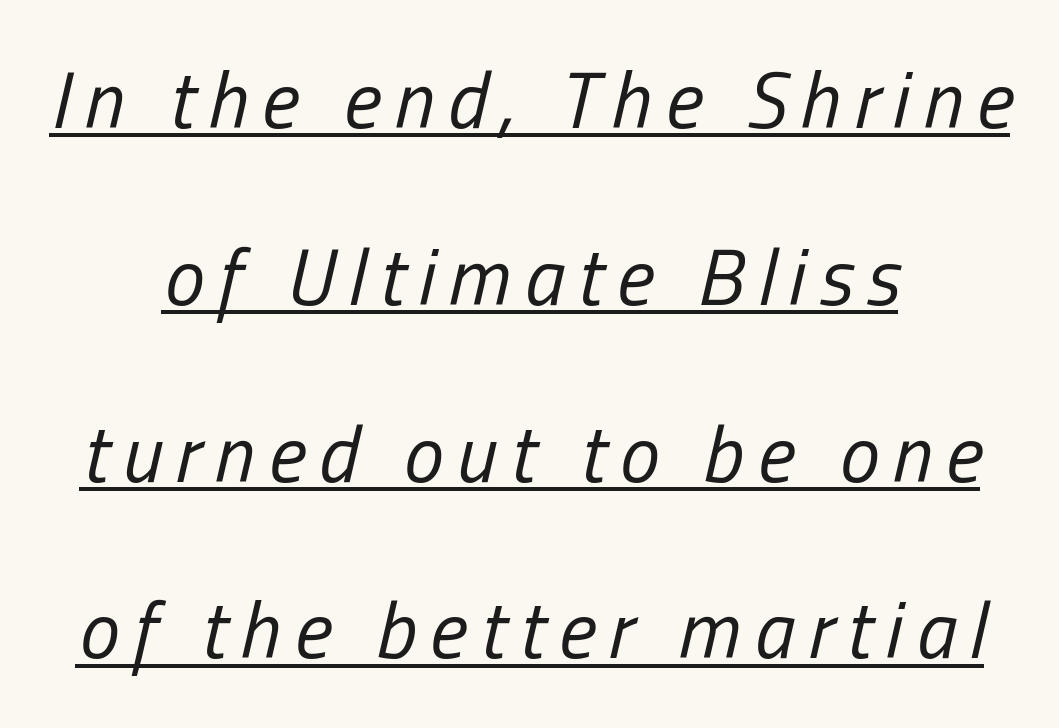
One-word summary of the alignment: center. Posture: slanted. Here the designer chose a conventional face with non-uniform glyph widths. Vertical stems look standard width or narrower in stroke. The lettering is marked with a stroke running underneath it.
